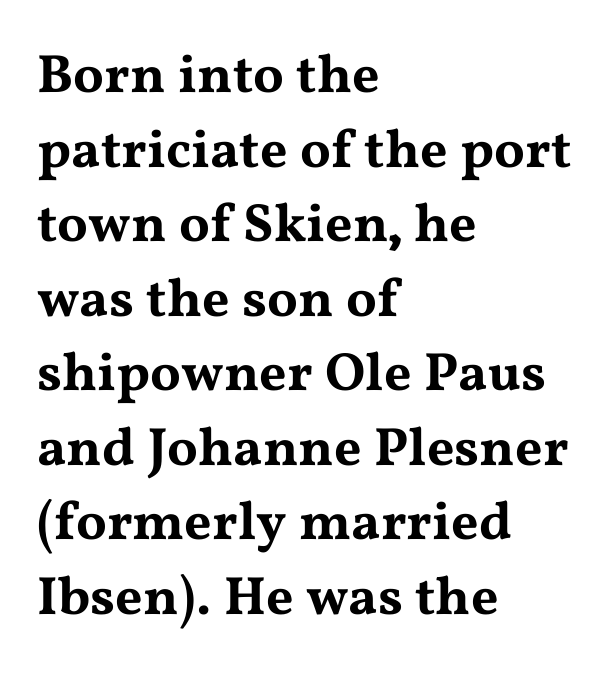
The image shows 54 px wide serif type, upright; set left-aligned, normal line spacing (1.38x), normal letter spacing, not underlined; medium stroke contrast and a medium x-height.
